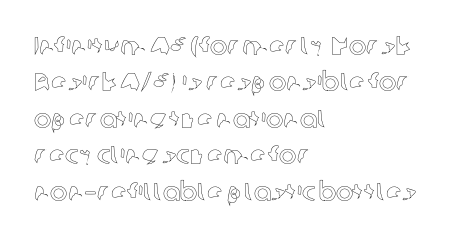
The image shows 26 px text type, upright; set left-aligned, normal line spacing (1.4x), normal letter spacing, not underlined.
